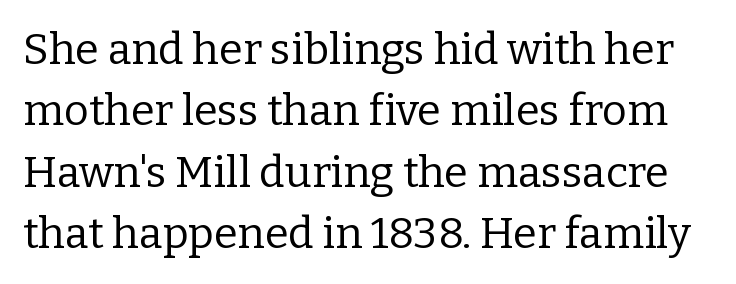
The image shows 43 px regular-weight serif type, upright; set normal line spacing (1.43x), normal letter spacing, not underlined; low stroke contrast and a medium x-height.
